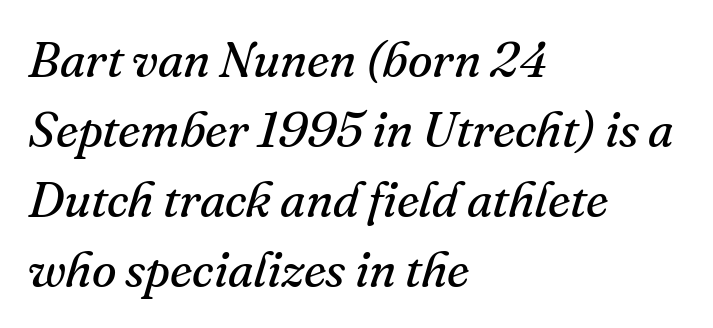
The image shows 50 px regular-weight serif type, italic (leaning right); set left-aligned, normal line spacing (1.4x), normal letter spacing, not underlined; medium stroke contrast and a small x-height.
